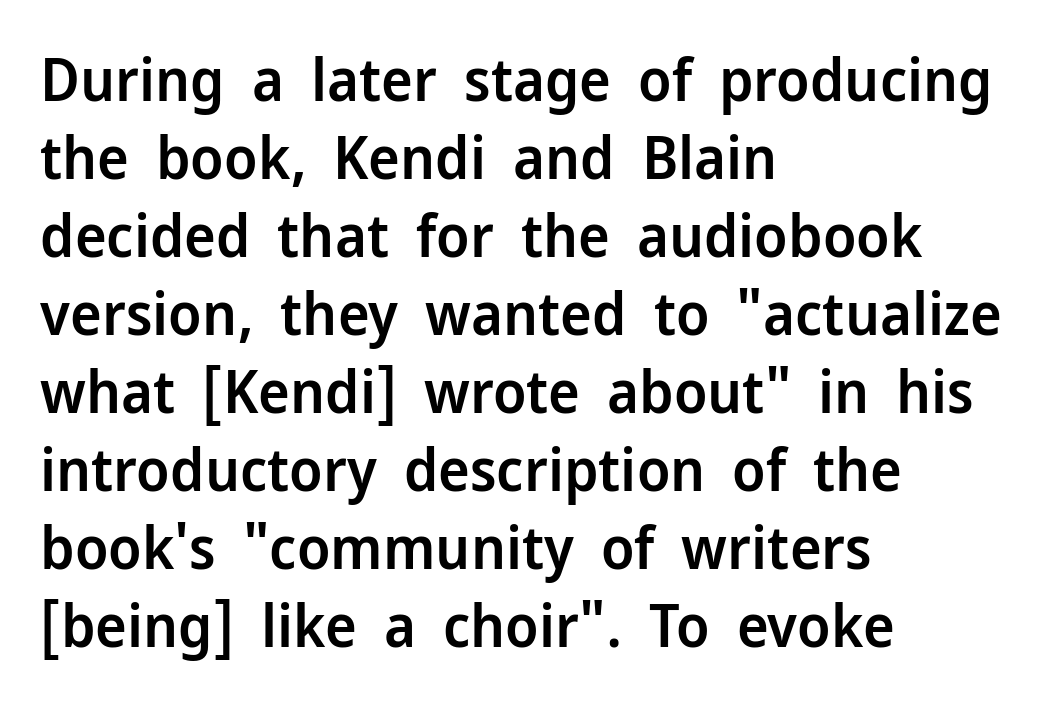
The image shows 60 px semibold sans-serif type, upright; set left-aligned, normal line spacing (1.3x), normal letter spacing, not underlined; low stroke contrast and a medium x-height.
